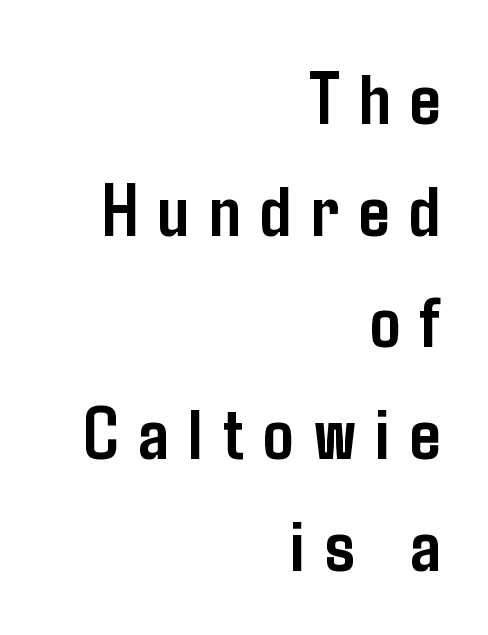
The image shows 76 px semibold, condensed sans-serif type, upright; set right-aligned, normal line spacing (1.47x), unusually wide letter spacing (+0.26 em), not underlined; low stroke contrast and a medium x-height.
